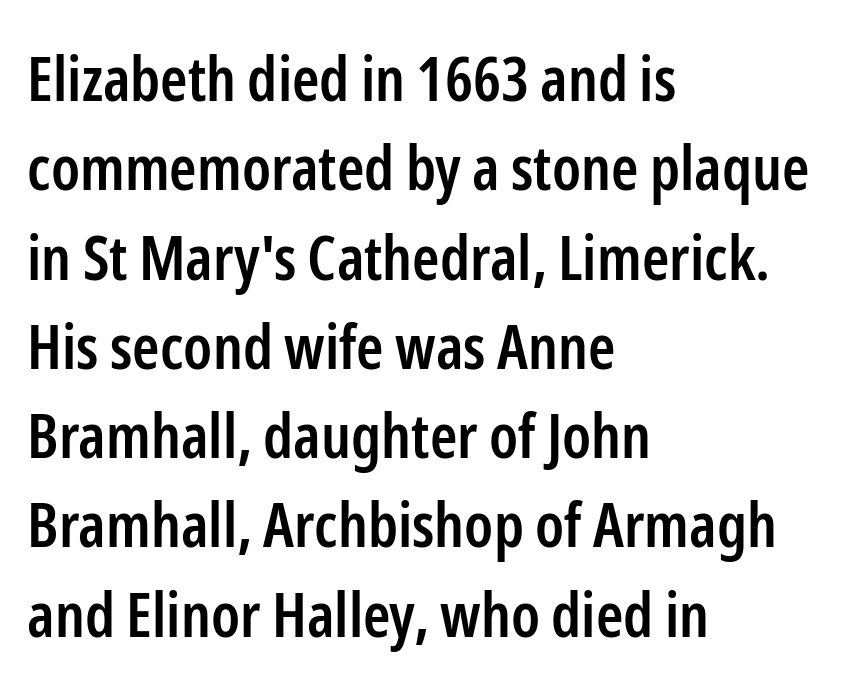
The passage shown is not underscored anywhere. Rows of type keep a routine distance in the vertical direction. To sum up the face: it is a sans, with no serifs. Horizontally, the lines are justified to the leading edge only. Italic? Not at all — the glyphs are vertical. Stroke thickness is moderately raised; the sample reads as semibold.
